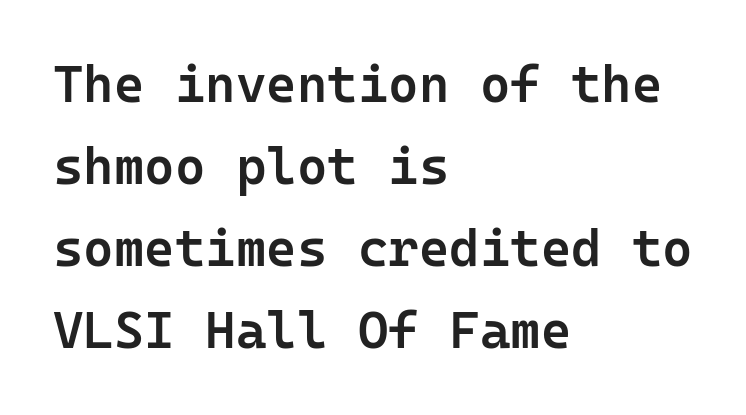
The image shows 52 px semibold sans-serif type, upright; set left-aligned, normal line spacing (1.58x), normal letter spacing, not underlined; low stroke contrast and a medium x-height.
